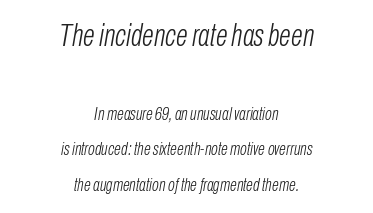
Tall strokes in this sample are angled rather than plumb. The passage shown is not bold in any degree. The face used here is proportionally spaced, like ordinary book or web type. Compared with a flush-left layout, this one balances lines on the center instead. The line texture is even and compact thanks to regular tracking. What's the leading like? Stretched, with rows far apart.
